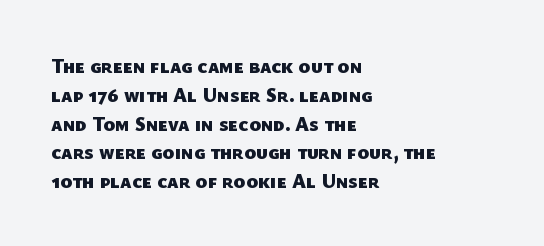
Q: Is the text bold? A: Yes.
Q: Is the text underlined? A: No.
Q: How is the paragraph aligned? A: Left-aligned.
Q: Is the spacing between letters normal or unusually wide? A: Normal.
Q: Is the spacing between lines tight, normal or loose? A: Normal.
